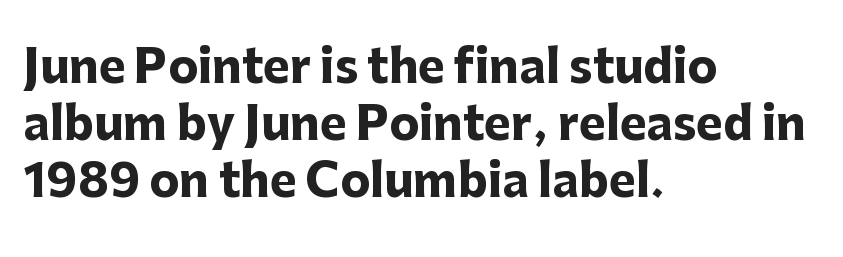
The image shows 45 px heavy sans-serif type, upright; set left-aligned, normal line spacing (1.27x), normal letter spacing, not underlined; low stroke contrast and a medium x-height.
